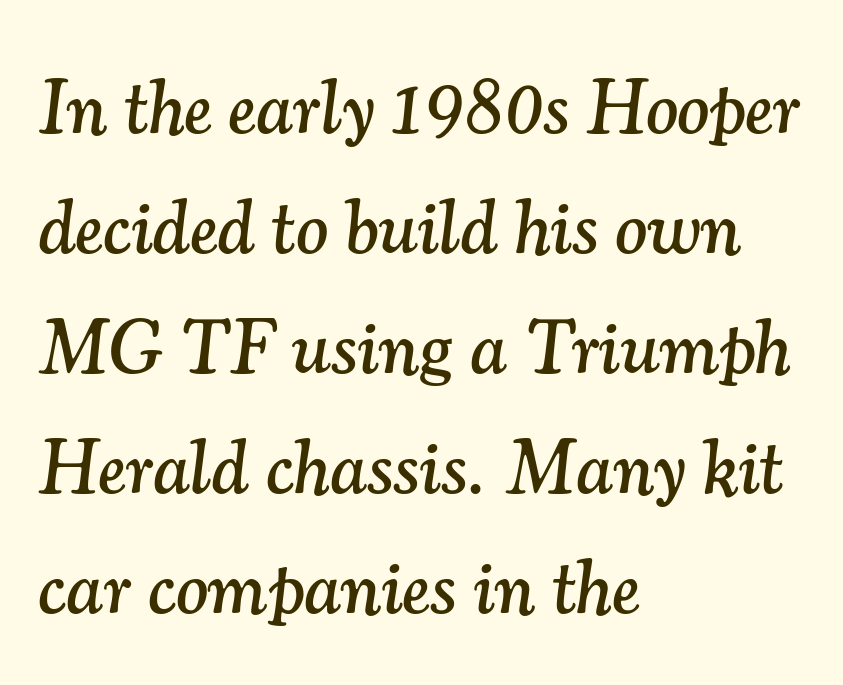
The image shows 76 px serif type, italic (leaning right); set left-aligned, normal line spacing (1.58x), normal letter spacing, not underlined; medium stroke contrast and a small x-height.
